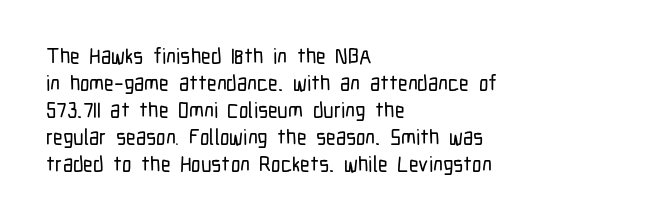
The image shows 21 px text type, upright; set left-aligned, normal line spacing (1.29x), normal letter spacing, not underlined.
